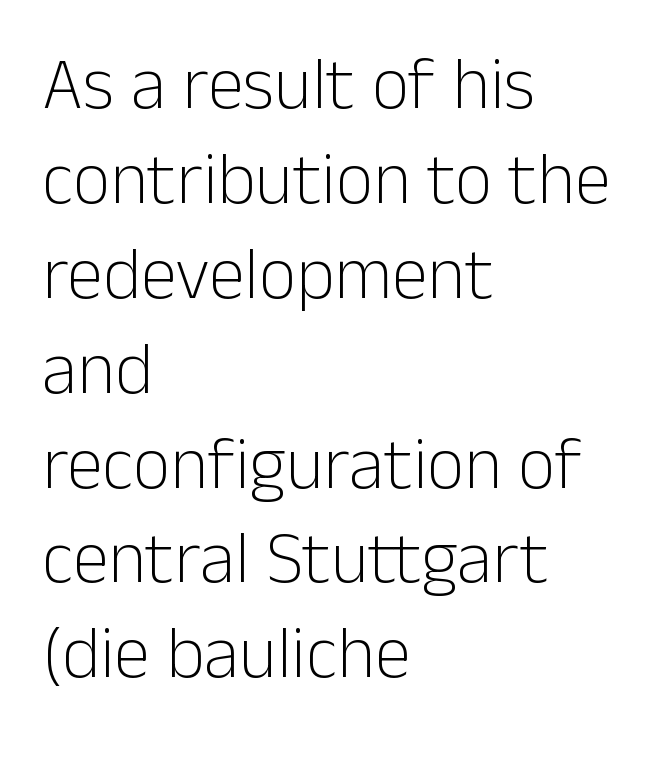
Q: Is the text bold? A: No.
Q: Is the text italic (slanted)? A: No, it is upright.
Q: Is the typeface a serif or a sans-serif typeface? A: Sans-serif.
Q: Is the text underlined? A: No.
Q: How is the paragraph aligned? A: Left-aligned.
Q: Is the spacing between letters normal or unusually wide? A: Normal.
Q: Is the spacing between lines tight, normal or loose? A: Normal.
Q: Width (condensed, normal, or wide)? A: Normal.
Q: Stroke contrast? A: Low.
Q: x-height? A: Medium.
Q: Monospaced? A: No.
